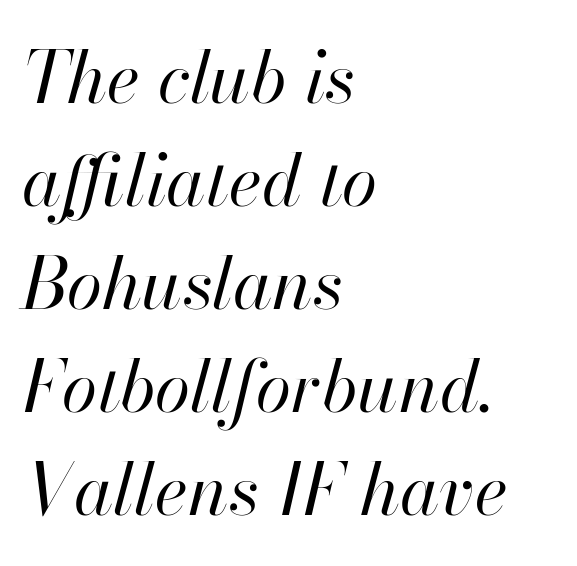
This rendering features lettering with no underline. Standard letterfit; no display-style spreading of the glyphs. Note the varied advance widths — an 'i' is clearly narrower than an 'm'. If you measured baseline to baseline, you'd find a middling distance. Heft: none added — not bold.
